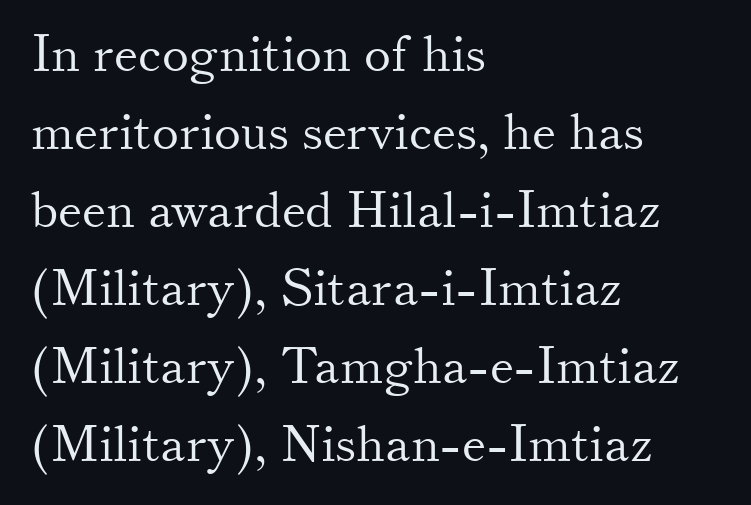
{"serif": "yes", "italic": "no", "bold": "no", "weight": "light", "width": "normal", "stroke_contrast": "medium", "x_height": "small", "monospaced": "no", "underline": "no", "align": "left", "line_spacing": "normal", "line_spacing_ratio": 1.53, "letter_spacing": "normal", "letter_spacing_em": 0.0, "glyph_px": 51}
